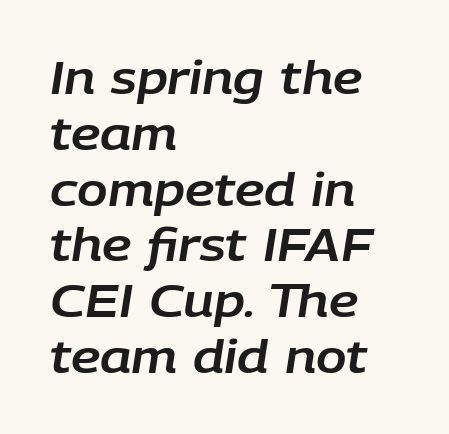
The letters sit at their default tracking, neither squeezed nor spread. Any mark beneath the type? The region is blank. A classic flush-left, rag-right setting is used for this passage. This sample has the flowing, uneven cadence of proportional lettering.
